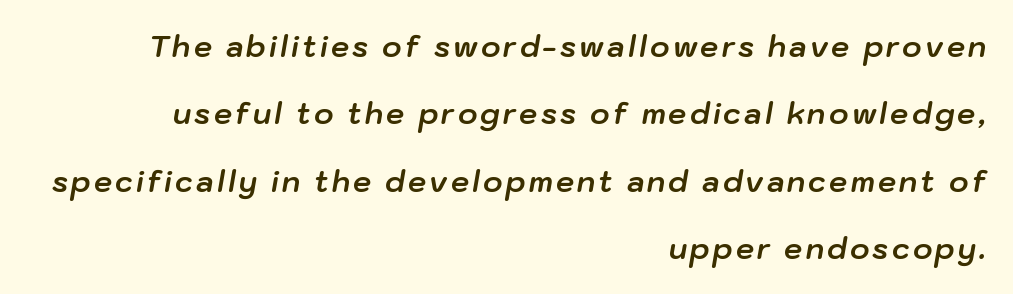
Q: Is the text bold? A: Yes.
Q: Is the text italic (slanted)? A: Yes, it leans right by about 10 degrees.
Q: Is the text underlined? A: No.
Q: How is the paragraph aligned? A: Right-aligned.
Q: Is the spacing between lines tight, normal or loose? A: Loose.
Q: Width (condensed, normal, or wide)? A: Normal.
Q: Stroke contrast? A: Low.
Q: x-height? A: Medium.
Q: Monospaced? A: No.
